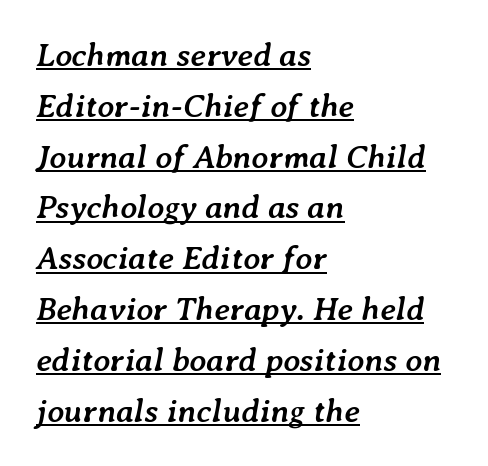
Q: Is the text bold? A: Yes.
Q: Is the text italic (slanted)? A: Yes, it leans right by about 7 degrees.
Q: Is the text underlined? A: Yes.
Q: How is the paragraph aligned? A: Left-aligned.
Q: Is the spacing between letters normal or unusually wide? A: Normal.
Q: Is the spacing between lines tight, normal or loose? A: Normal.
Q: Width (condensed, normal, or wide)? A: Normal.
Q: Stroke contrast? A: Low.
Q: x-height? A: Medium.
Q: Monospaced? A: No.
